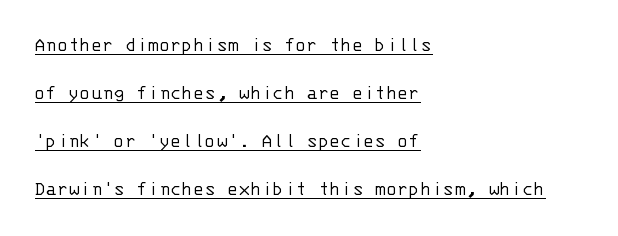
Q: Is the text bold? A: No.
Q: Is the text italic (slanted)? A: No, it is upright.
Q: Is the text underlined? A: Yes.
Q: How is the paragraph aligned? A: Left-aligned.
Q: Is the spacing between letters normal or unusually wide? A: Normal.
Q: Is the spacing between lines tight, normal or loose? A: Loose.
